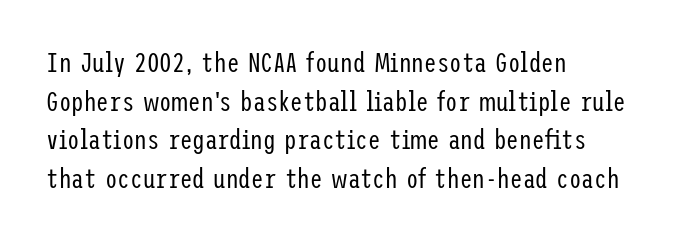
The image shows 28 px regular-weight, condensed sans-serif type, upright; set left-aligned, normal line spacing (1.38x), normal letter spacing, not underlined; low stroke contrast and a medium x-height.
